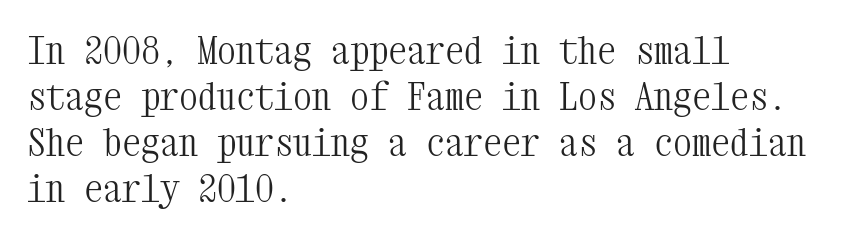
The image shows 38 px light, condensed serif type, upright, monospaced; set left-aligned, line spacing 1.21x, normal letter spacing, not underlined; medium stroke contrast and a medium x-height.
